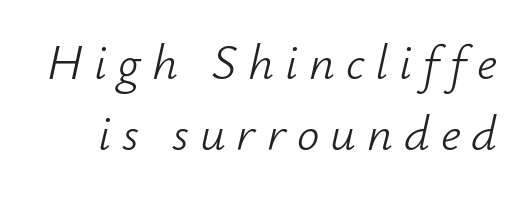
The weight tops out at a normal text grade. Decoration check: the copy has no underline. The letters advance in unequal steps, a hallmark of proportional type. The vertical gap from one line to the next is medium.
